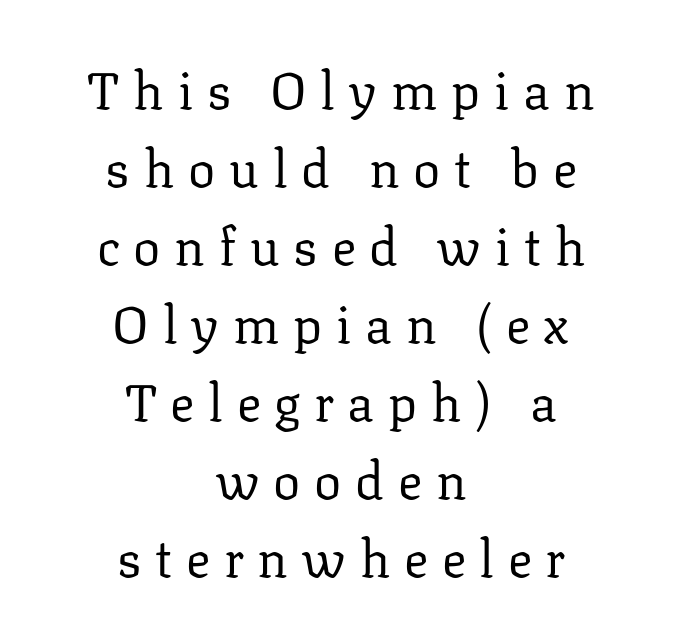
{"serif": "yes", "italic": "no", "bold": "no", "weight": "regular", "width": "normal", "stroke_contrast": "low", "x_height": "medium", "monospaced": "no", "underline": "no", "align": "center", "line_spacing": "normal", "line_spacing_ratio": 1.53, "letter_spacing": "wide", "letter_spacing_em": 0.27, "glyph_px": 51}
